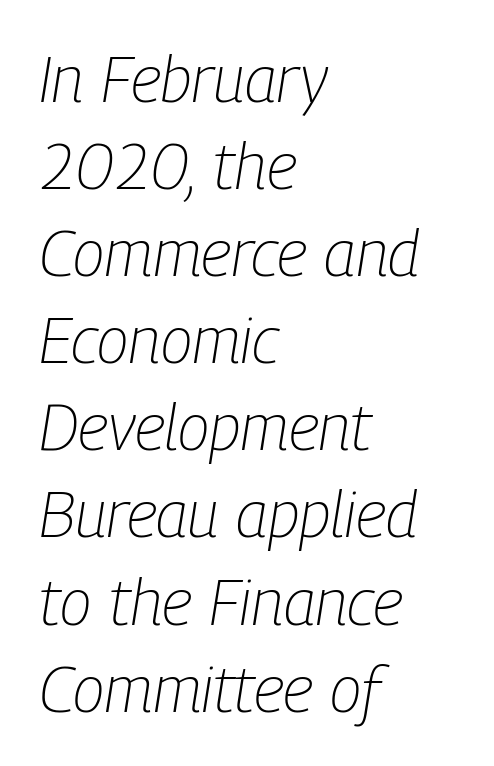
The image shows 65 px light, condensed type, italic (leaning right); set left-aligned, normal line spacing (1.34x), normal letter spacing, not underlined; low stroke contrast and a medium x-height.
